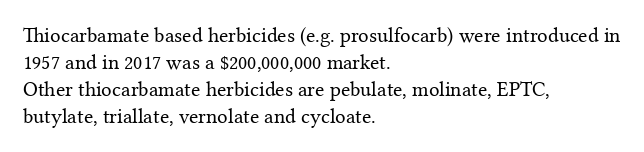
These lines keep a tight, regular rhythm from letter to letter. The rows are spaced the way most documents space them. Nothing heavy about these letters — not bold at all. A roman cut, with each character standing at attention. Check under the words: just untouched page. All the whitespace from short lines collects on the right.
